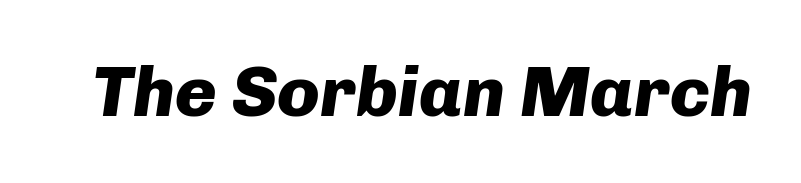
The image shows 71 px heavy type, italic (leaning right); set normal letter spacing, not underlined; low stroke contrast and a medium x-height.
